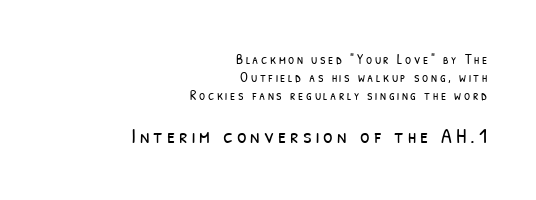
The image shows 22 px text type; set right-aligned, normal line spacing (1.28x), not underlined; the second (bottom) block is 1.57x larger.
